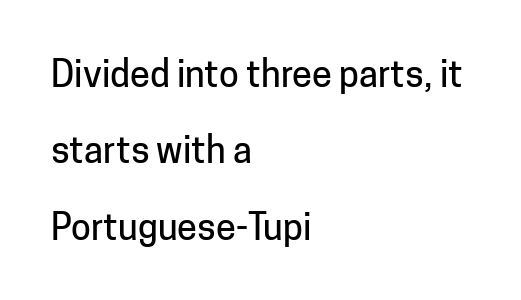
{"serif": "no", "italic": "no", "width": "normal", "stroke_contrast": "low", "x_height": "medium", "monospaced": "no", "underline": "no", "align": "left", "line_spacing": "loose", "line_spacing_ratio": 2.12, "letter_spacing": "normal", "letter_spacing_em": 0.0, "glyph_px": 36}
